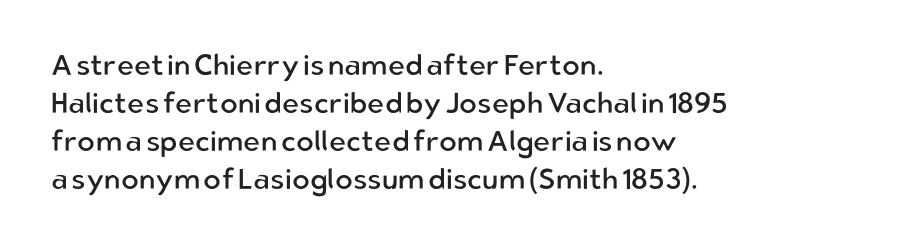
Q: Is the text bold? A: No.
Q: Is the text italic (slanted)? A: No, it is upright.
Q: Is the typeface a serif or a sans-serif typeface? A: Sans-serif.
Q: Is the text underlined? A: No.
Q: How is the paragraph aligned? A: Left-aligned.
Q: Is the spacing between letters normal or unusually wide? A: Normal.
Q: Is the spacing between lines tight, normal or loose? A: Normal.
Q: Width (condensed, normal, or wide)? A: Normal.
Q: Stroke contrast? A: Low.
Q: x-height? A: Medium.
Q: Monospaced? A: No.
